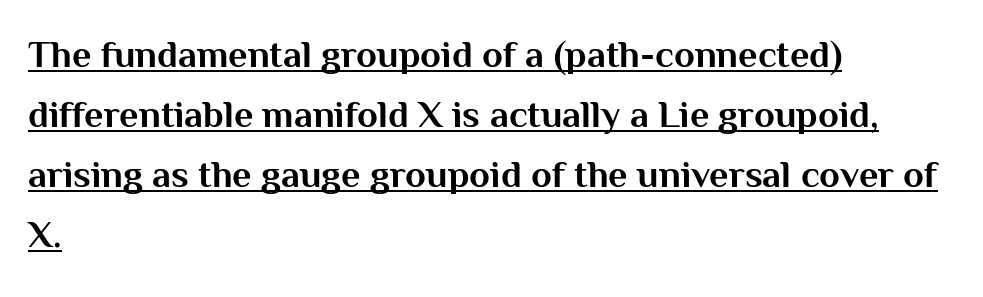
These lines carry a lot of weight — the face is fully bold. In terms of letterspacing, this is plain default setting. What kind of face is this? One without serifs — a sans. Compared with undecorated copy, this sample adds a rule below the words.
